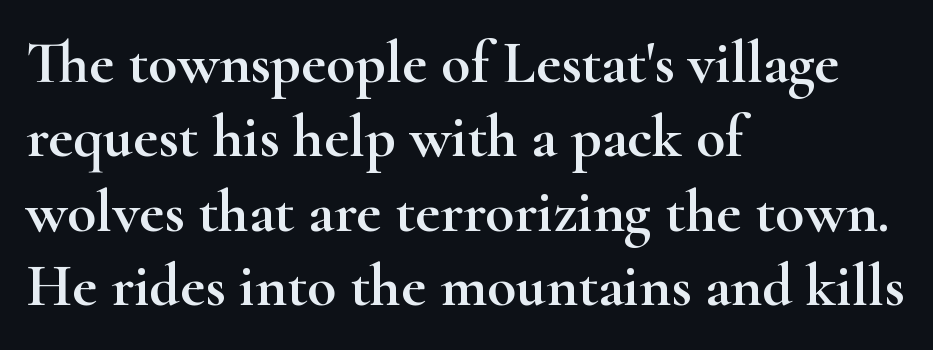
Descenders are the only things crossing below the line. Ordinary non-slanted type is in use. In CSS terms this would be text-align: left. Short note: letters normally spaced. A serif font was chosen for this passage. You could not count columns in this text — the font is proportionally spaced.
